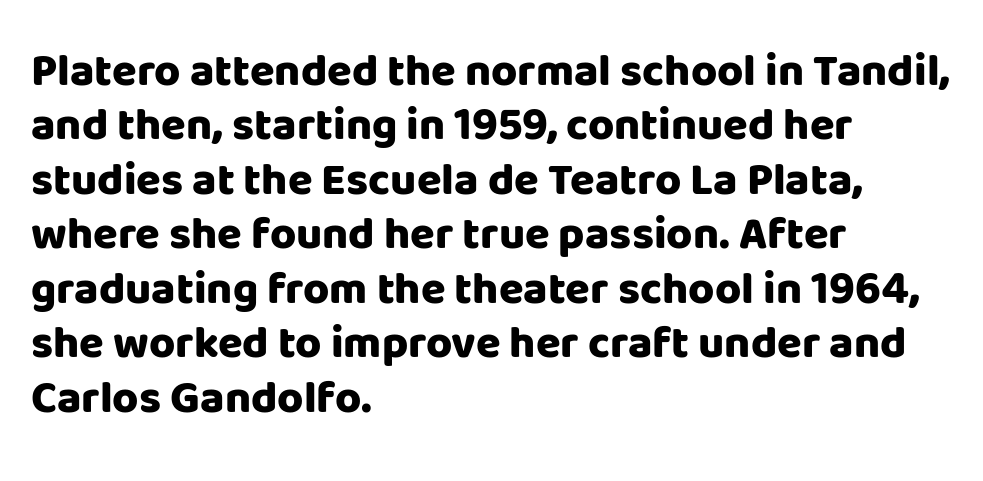
Check where the strokes stop: nothing finishes them off — pure sans. Is this a fixed-width face? No — the glyphs have proportional, varying widths. Does the copy run flush right? No — it runs flush left. Ordinary non-slanted type is in use.
